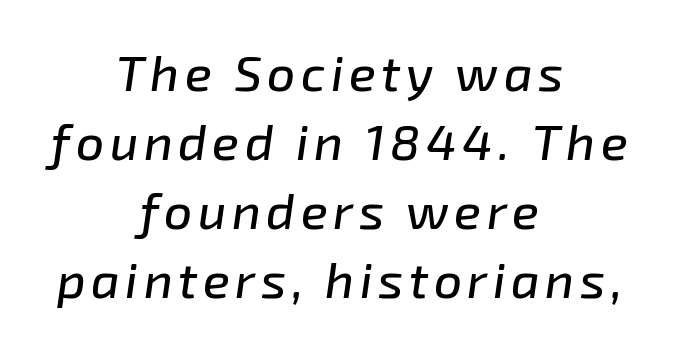
The image shows 50 px text type, italic (leaning right); set centered, normal line spacing (1.38x), not underlined; low stroke contrast and a medium x-height.
